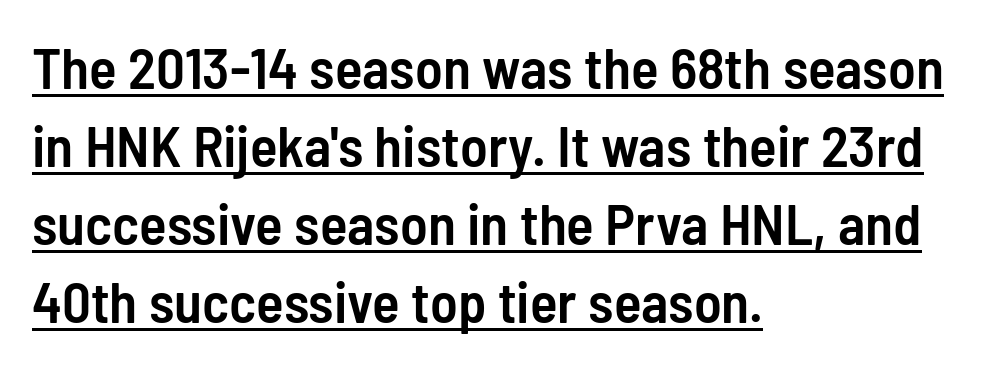
The image shows 57 px semibold, condensed sans-serif type, upright; set left-aligned, normal line spacing (1.37x), normal letter spacing, underlined; low stroke contrast and a medium x-height.
